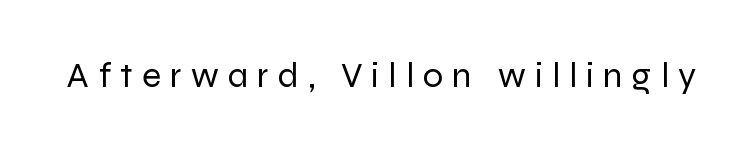
Characters remain perfectly vertical along every line. Regarding serifs, this sample does without them. This sample has the flowing, uneven cadence of proportional lettering. No letter is thick-stroked: the sample isn't bold. A typesetter would call this heavily tracked-out type. Quick note: underline off.
